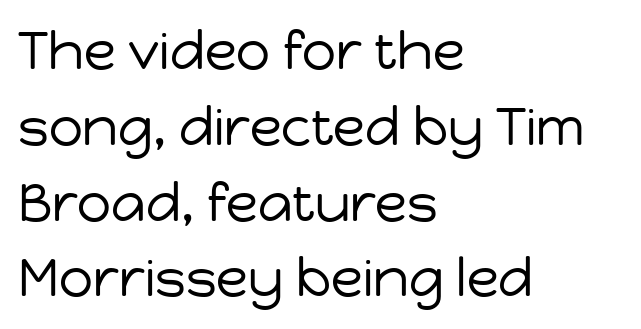
Q: Is the text bold? A: No.
Q: Is the text italic (slanted)? A: No, it is upright.
Q: Is the typeface a serif or a sans-serif typeface? A: Sans-serif.
Q: Is the text underlined? A: No.
Q: How is the paragraph aligned? A: Left-aligned.
Q: Is the spacing between letters normal or unusually wide? A: Normal.
Q: Is the spacing between lines tight, normal or loose? A: Normal.
Q: Width (condensed, normal, or wide)? A: Normal.
Q: Stroke contrast? A: Low.
Q: x-height? A: Medium.
Q: Monospaced? A: No.
